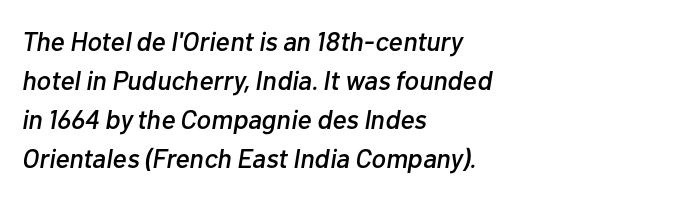
Is there much room between lines? A standard amount, neither cramped nor airy. Short note: letters normally spaced. The rendering anchors every line to the left-hand side. Anything drawn beneath the words? Only blank space. Italic: yes, the glyphs are oblique.
